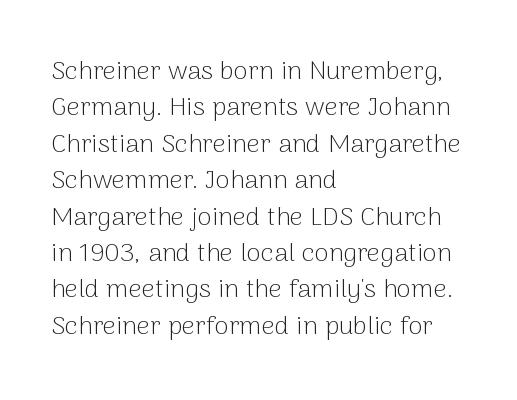
Q: Is the text bold? A: No.
Q: Is the text italic (slanted)? A: No, it is upright.
Q: Is the text underlined? A: No.
Q: How is the paragraph aligned? A: Left-aligned.
Q: Is the spacing between letters normal or unusually wide? A: Normal.
Q: Is the spacing between lines tight, normal or loose? A: Normal.
